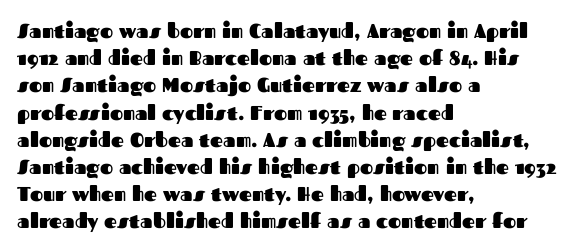
Vertical strokes here are truly vertical. Line spacing here is normal. The rendering anchors every line to the left-hand side. Short note: letters normally spaced. Has an underline been added? It has not. The sample has been set heavy, in full bold.
